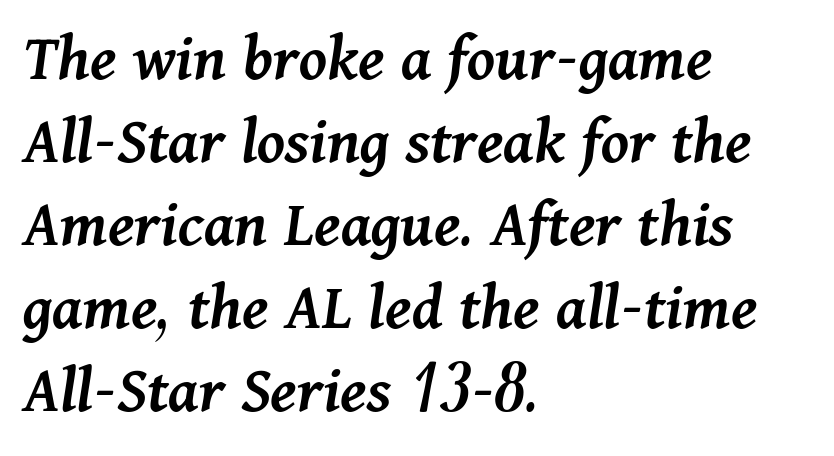
Q: Is the text bold? A: Semi-bold.
Q: Is the text italic (slanted)? A: Yes, it leans right by about 11 degrees.
Q: Is the text underlined? A: No.
Q: How is the paragraph aligned? A: Left-aligned.
Q: Is the spacing between letters normal or unusually wide? A: Normal.
Q: Width (condensed, normal, or wide)? A: Normal.
Q: Stroke contrast? A: Medium.
Q: x-height? A: Medium.
Q: Monospaced? A: No.
